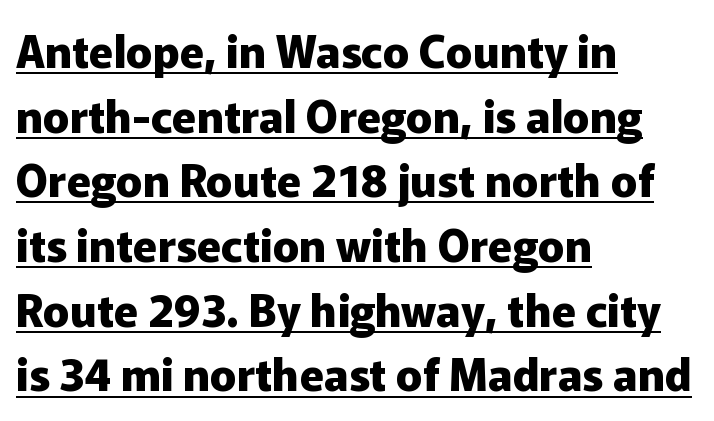
{"serif": "no", "italic": "no", "bold": "yes", "weight": "heavy", "width": "normal", "stroke_contrast": "low", "x_height": "medium", "monospaced": "no", "underline": "yes", "align": "left", "line_spacing": "normal", "line_spacing_ratio": 1.47, "letter_spacing": "normal", "letter_spacing_em": 0.0, "glyph_px": 44}
